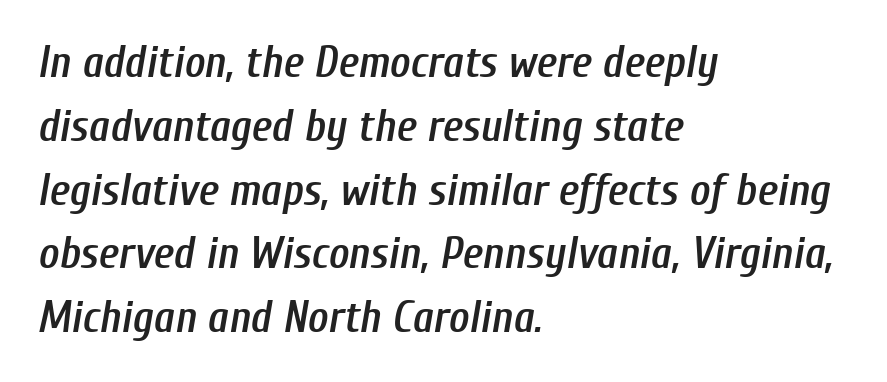
Each glyph is drawn with semibold strokes, heavier than normal yet not fully bold. In terms of posture, this sample is oblique. Spacing between characters is what you'd get straight out of the box. The passage shown is not underscored anywhere. Successive baselines arrive at the customary interval.
